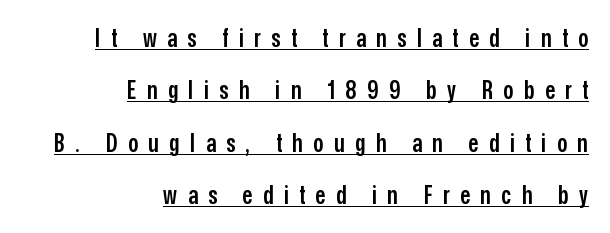
{"italic": "no", "bold": "semi", "underline": "yes", "align": "right", "line_spacing": "loose", "line_spacing_ratio": 2.1, "letter_spacing": "wide", "letter_spacing_em": 0.42, "glyph_px": 25}
